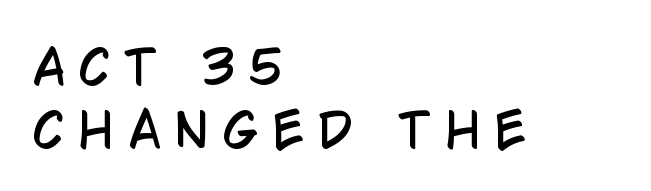
Spacing verdict: proportional, widths tailored to each character. The paragraph shown leans on its left margin. Between one letter and the next there's a generous, obvious gap. Is this a sans? Yes — the strokes have no serifs. The specimen omits any rule beneath the text block's lines.
